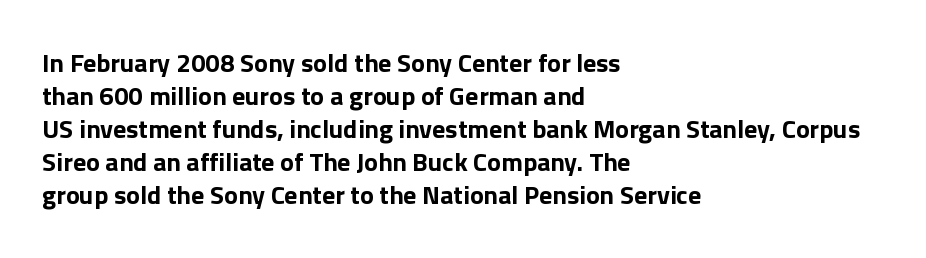
Q: Is the text bold? A: Yes.
Q: Is the text italic (slanted)? A: No, it is upright.
Q: Is the text underlined? A: No.
Q: How is the paragraph aligned? A: Left-aligned.
Q: Is the spacing between letters normal or unusually wide? A: Normal.
Q: Is the spacing between lines tight, normal or loose? A: Normal.
